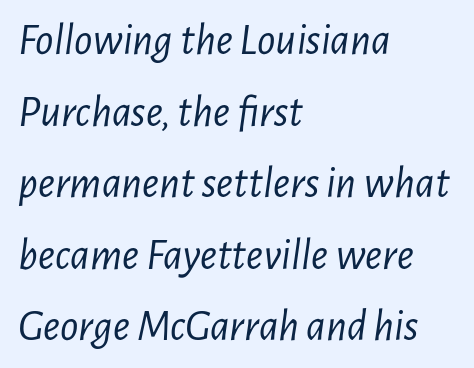
A clean baseline with only descenders dipping below it. These glyphs show unthickened strokes, regular width or finer. The rendering uses natural spacing where letterforms have individual widths. Horizontal alignment here is leftward, the default for most running prose. Summary of vertical rhythm: regular, with standard interline spacing. Nobody touched the tracking dial on this one.
